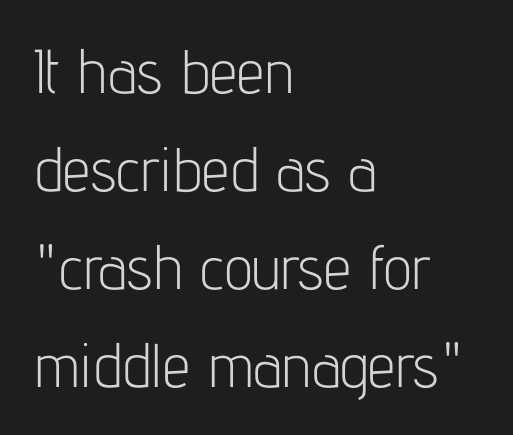
Q: Is the text bold? A: No.
Q: Is the text italic (slanted)? A: No, it is upright.
Q: Is the typeface a serif or a sans-serif typeface? A: Sans-serif.
Q: Is the text underlined? A: No.
Q: How is the paragraph aligned? A: Left-aligned.
Q: Is the spacing between letters normal or unusually wide? A: Normal.
Q: Is the spacing between lines tight, normal or loose? A: Normal.
Q: Width (condensed, normal, or wide)? A: Condensed.
Q: Stroke contrast? A: Low.
Q: x-height? A: Medium.
Q: Monospaced? A: No.
